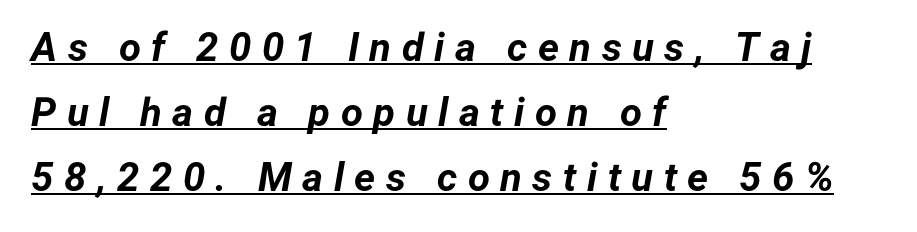
{"italic": "yes", "lean": "right", "slant_degrees": 12, "bold": "yes", "weight": "bold", "width": "normal", "stroke_contrast": "low", "x_height": "medium", "monospaced": "no", "underline": "yes", "align": "left", "line_spacing": "normal", "line_spacing_ratio": 1.62, "letter_spacing": "wide", "letter_spacing_em": 0.26, "glyph_px": 40}
